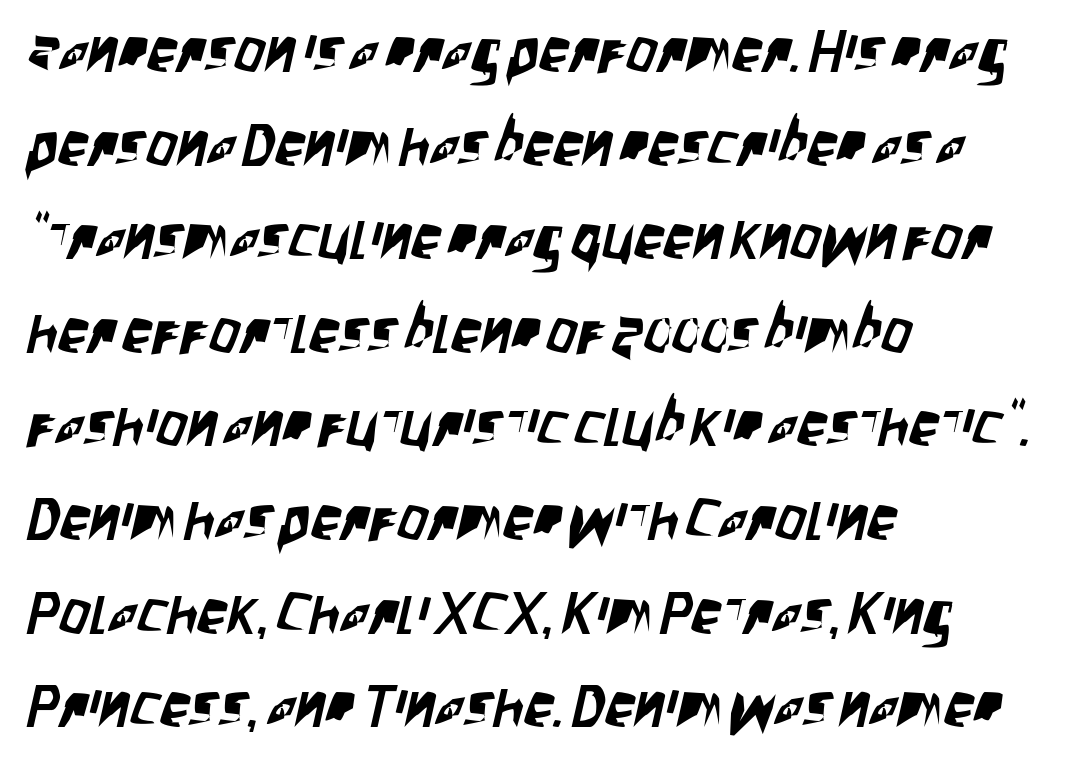
The specimen omits any rule beneath the text block's lines. These lines are rendered in a variable-pitch font. The typesetter chose a ragged-right arrangement here. The type is set solid horizontally, with unmodified tracking.
